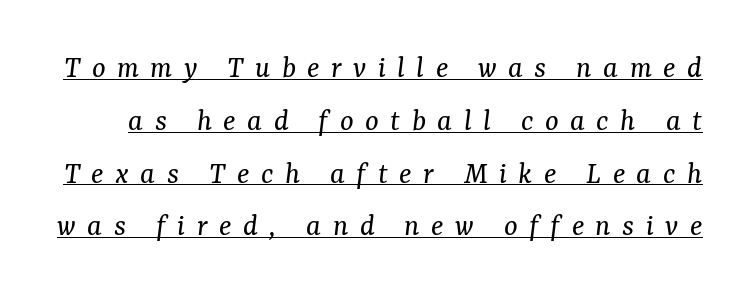
Style check: oblique. Classification — serif. Looks like someone drew a line under every word here. The designer left line spacing at the default. Summary of weight: not heavy and not bold. A typesetter would call this proportional, since set widths differ per character.
